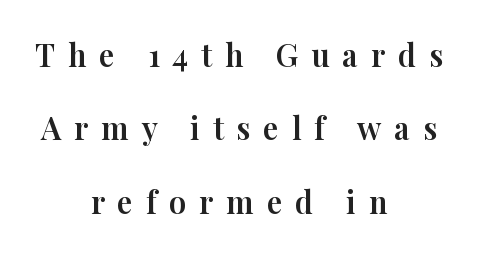
The image shows 31 px serif type, upright; set centered, loose line spacing (2.37x), unusually wide letter spacing (+0.41 em), not underlined; high stroke contrast and a medium x-height.
